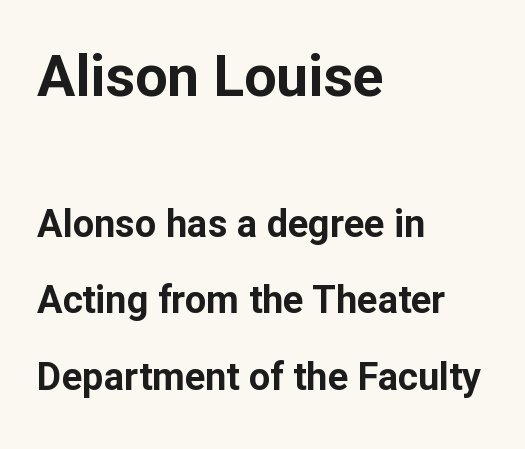
{"serif": "no", "italic": "no", "bold": "yes", "weight": "bold", "width": "normal", "stroke_contrast": "low", "x_height": "medium", "monospaced": "no", "underline": "no", "align": "left", "line_spacing": "loose", "line_spacing_ratio": 2.02, "letter_spacing": "normal", "letter_spacing_em": 0.0, "larger_block": "first", "size_ratio": 1.5, "glyph_px": 57}
